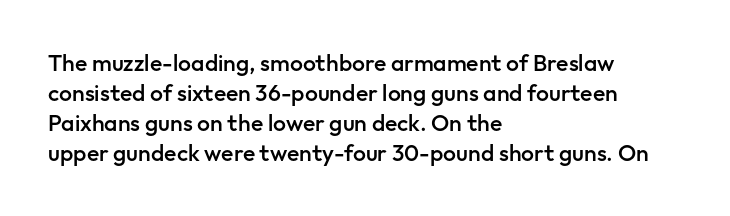
The image shows 23 px text type, upright; set left-aligned, normal line spacing (1.31x), normal letter spacing, not underlined.
